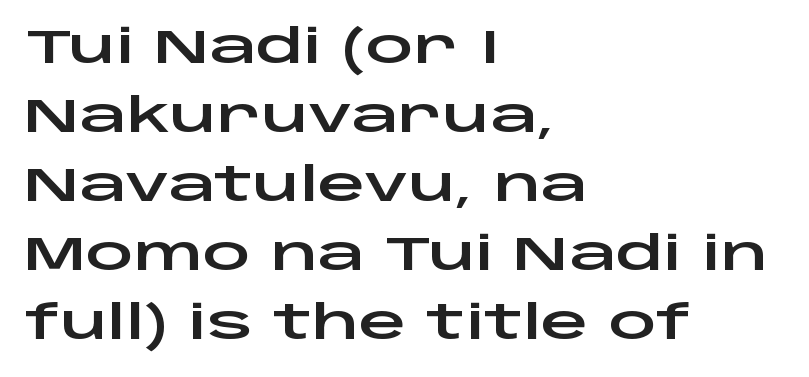
Q: Is the text italic (slanted)? A: No, it is upright.
Q: Is the typeface a serif or a sans-serif typeface? A: Sans-serif.
Q: Is the text underlined? A: No.
Q: How is the paragraph aligned? A: Left-aligned.
Q: Is the spacing between letters normal or unusually wide? A: Normal.
Q: Is the spacing between lines tight, normal or loose? A: Normal.
Q: Width (condensed, normal, or wide)? A: Wide.
Q: Stroke contrast? A: Low.
Q: x-height? A: Large.
Q: Monospaced? A: No.
